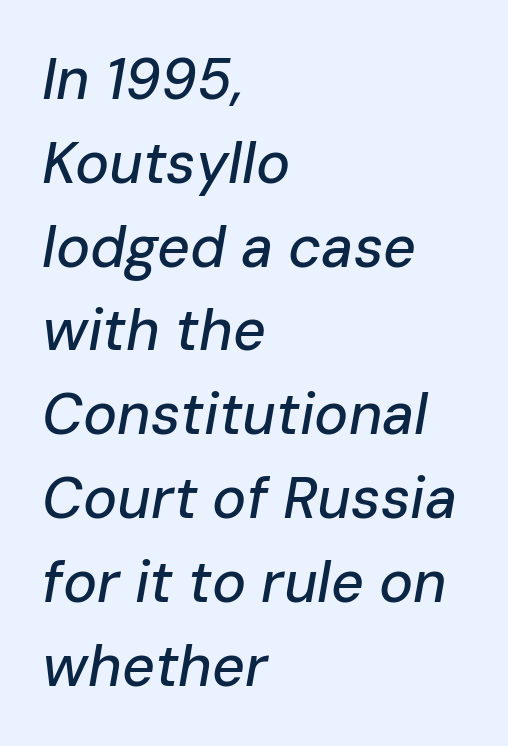
{"italic": "yes", "lean": "right", "slant_degrees": 10, "width": "normal", "stroke_contrast": "low", "x_height": "medium", "monospaced": "no", "underline": "no", "align": "left", "line_spacing": "normal", "line_spacing_ratio": 1.47, "letter_spacing": "normal", "letter_spacing_em": 0.0, "glyph_px": 57}
